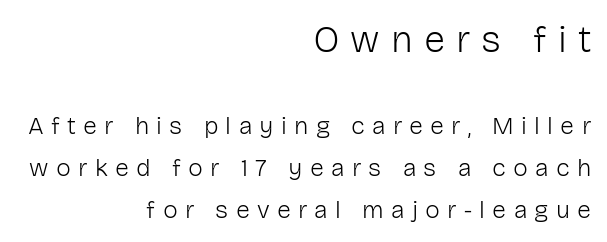
The image shows 38 px light sans-serif type, upright; set right-aligned, normal line spacing (1.68x), unusually wide letter spacing (+0.29 em), not underlined; the first (top) block is 1.52x larger; low stroke contrast and a medium x-height.
